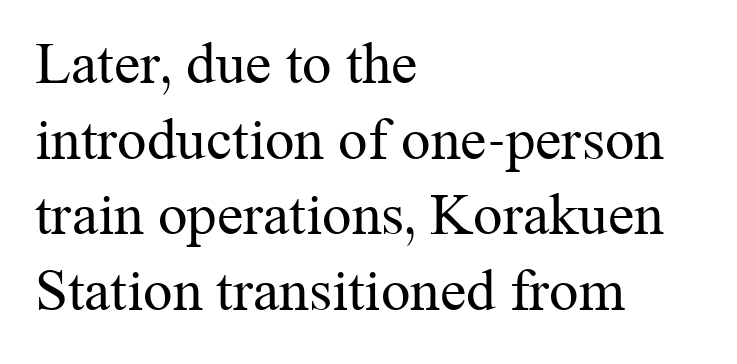
{"serif": "yes", "italic": "no", "bold": "no", "weight": "regular", "width": "normal", "stroke_contrast": "medium", "x_height": "medium", "monospaced": "no", "underline": "no", "align": "left", "line_spacing": "normal", "line_spacing_ratio": 1.28, "letter_spacing": "normal", "letter_spacing_em": 0.0, "glyph_px": 59}
